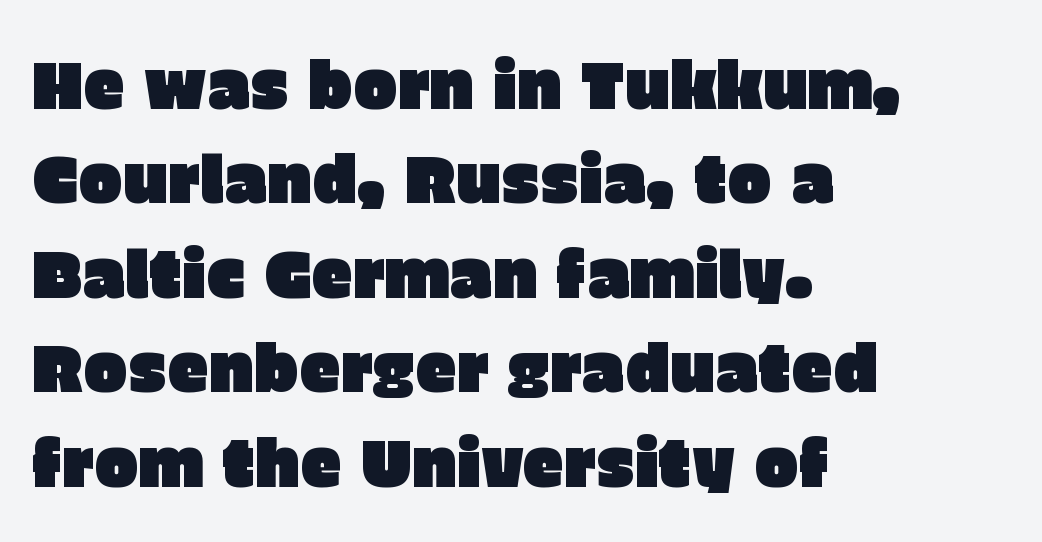
The image shows 66 px sans-serif type, upright; set left-aligned, normal line spacing (1.43x), normal letter spacing, not underlined; low stroke contrast and a large x-height.
